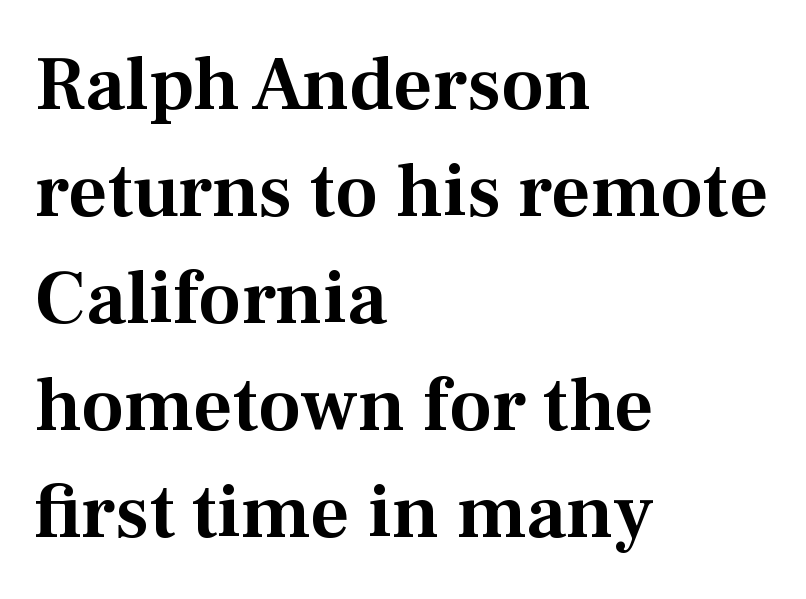
{"serif": "yes", "italic": "no", "width": "normal", "stroke_contrast": "medium", "x_height": "medium", "monospaced": "no", "underline": "no", "align": "left", "line_spacing": "normal", "line_spacing_ratio": 1.39, "letter_spacing": "normal", "letter_spacing_em": 0.0, "glyph_px": 77}
